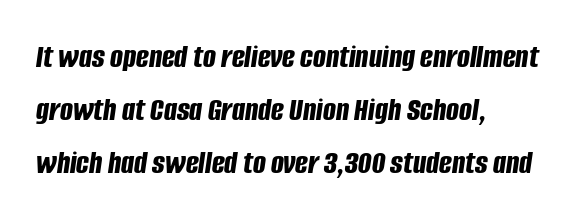
{"italic": "yes", "lean": "right", "slant_degrees": 8, "bold": "yes", "weight": "bold", "width": "condensed", "stroke_contrast": "low", "x_height": "large", "monospaced": "no", "underline": "no", "align": "left", "line_spacing": "normal", "line_spacing_ratio": 1.56, "letter_spacing": "normal", "letter_spacing_em": 0.0, "glyph_px": 34}
